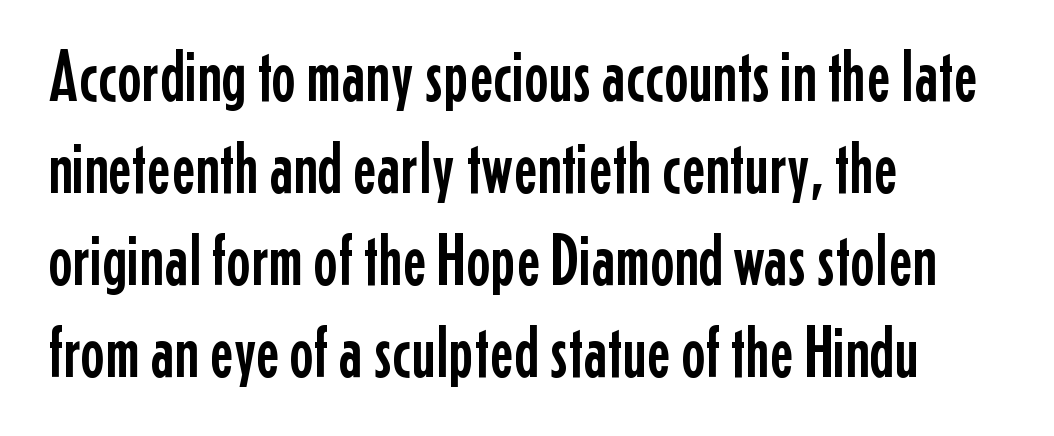
{"serif": "no", "italic": "no", "width": "condensed", "stroke_contrast": "low", "x_height": "medium", "monospaced": "no", "underline": "no", "align": "left", "line_spacing": "normal", "line_spacing_ratio": 1.26, "letter_spacing": "normal", "letter_spacing_em": 0.0, "glyph_px": 73}
